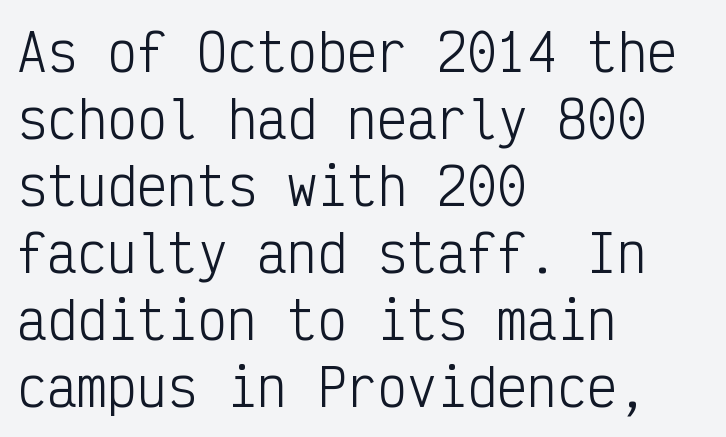
{"serif": "no", "italic": "no", "bold": "no", "weight": "light", "width": "condensed", "stroke_contrast": "low", "x_height": "medium", "monospaced": "yes", "underline": "no", "align": "left", "line_spacing": "normal", "line_spacing_ratio": 1.34, "letter_spacing": "normal", "letter_spacing_em": 0.0, "glyph_px": 50}
